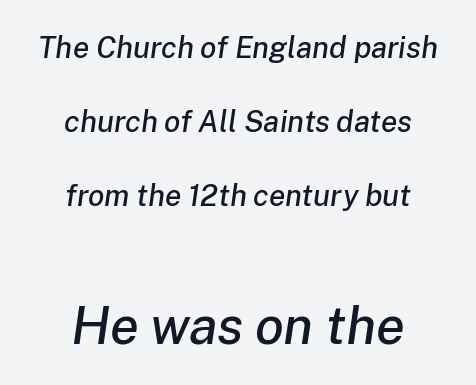
{"italic": "yes", "lean": "right", "slant_degrees": 8, "width": "normal", "stroke_contrast": "low", "x_height": "medium", "monospaced": "no", "underline": "no", "align": "center", "line_spacing": "loose", "line_spacing_ratio": 2.46, "letter_spacing": "normal", "letter_spacing_em": 0.0, "larger_block": "second", "size_ratio": 1.77, "glyph_px": 53}
